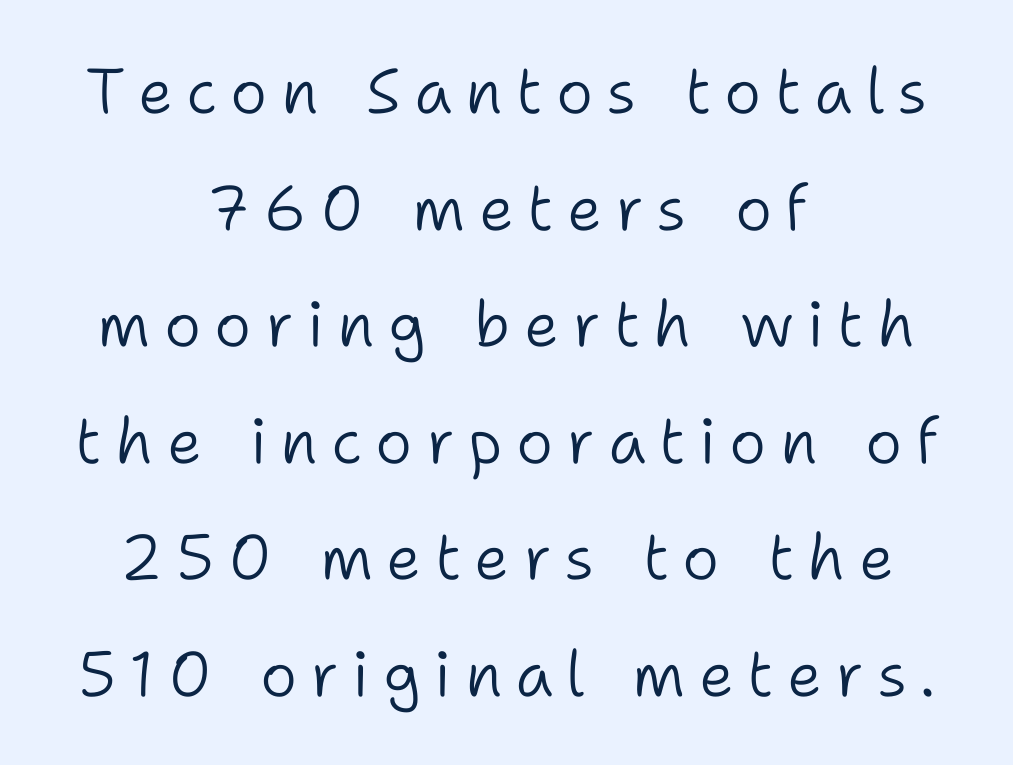
Q: Is the text bold? A: No.
Q: Is the text italic (slanted)? A: No, it is upright.
Q: Is the typeface a serif or a sans-serif typeface? A: Sans-serif.
Q: Is the text underlined? A: No.
Q: How is the paragraph aligned? A: Centered.
Q: Is the spacing between letters normal or unusually wide? A: Unusually wide.
Q: Width (condensed, normal, or wide)? A: Normal.
Q: Stroke contrast? A: Low.
Q: x-height? A: Medium.
Q: Monospaced? A: No.
